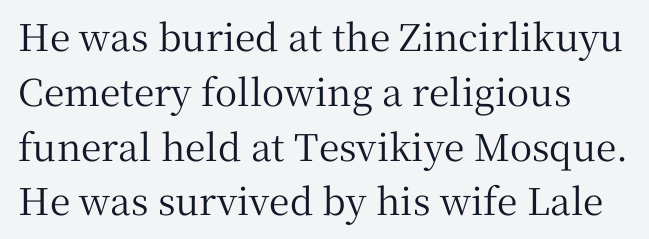
The image shows 37 px serif type, upright; set normal line spacing (1.48x), normal letter spacing, not underlined; medium stroke contrast and a medium x-height.
